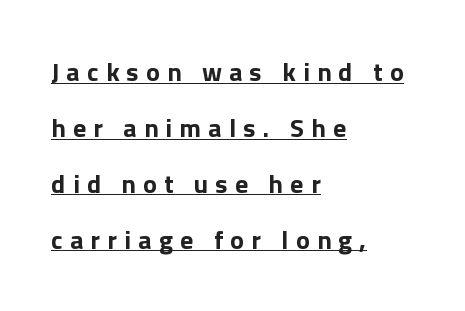
Q: Is the text bold? A: Yes.
Q: Is the text italic (slanted)? A: No, it is upright.
Q: Is the text underlined? A: Yes.
Q: How is the paragraph aligned? A: Left-aligned.
Q: Is the spacing between letters normal or unusually wide? A: Unusually wide.
Q: Is the spacing between lines tight, normal or loose? A: Loose.
